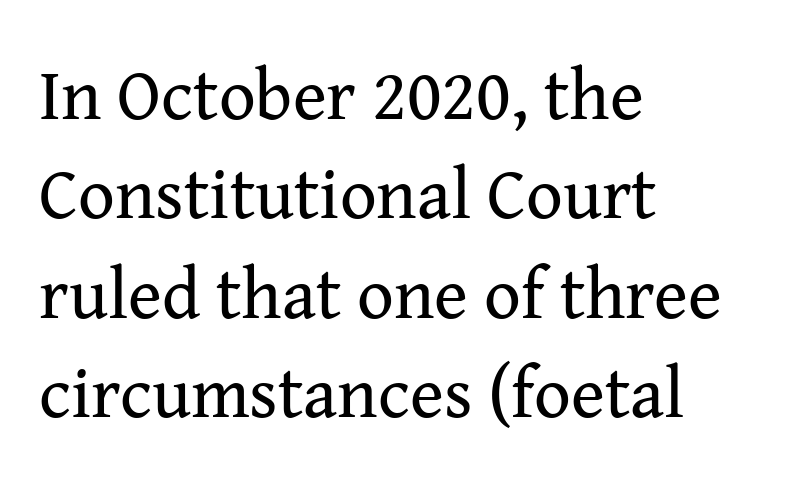
The image shows 72 px regular-weight serif type, upright; set left-aligned, normal line spacing (1.38x), normal letter spacing, not underlined; medium stroke contrast and a medium x-height.
